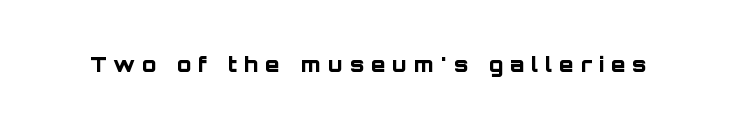
The image shows 21 px bold type, upright; set unusually wide letter spacing (+0.33 em), not underlined.
